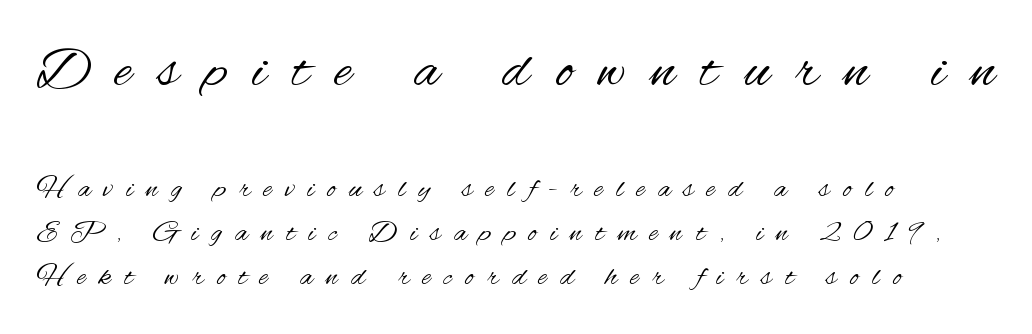
The image shows 59 px regular-weight, condensed sans-serif type; set left-aligned, normal line spacing (1.48x), unusually wide letter spacing (+0.44 em), not underlined; the first (top) block is 1.97x larger; medium stroke contrast and a small x-height.
